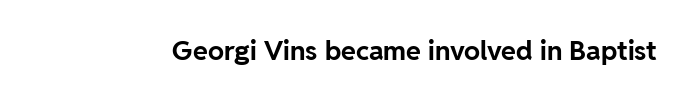
Q: Is the text bold? A: Yes.
Q: Is the text italic (slanted)? A: No, it is upright.
Q: Is the text underlined? A: No.
Q: Is the spacing between letters normal or unusually wide? A: Normal.
